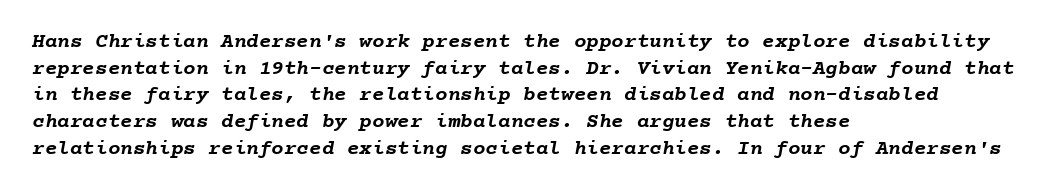
The image shows 21 px bold type; set left-aligned, normal line spacing (1.27x), normal letter spacing, not underlined.
